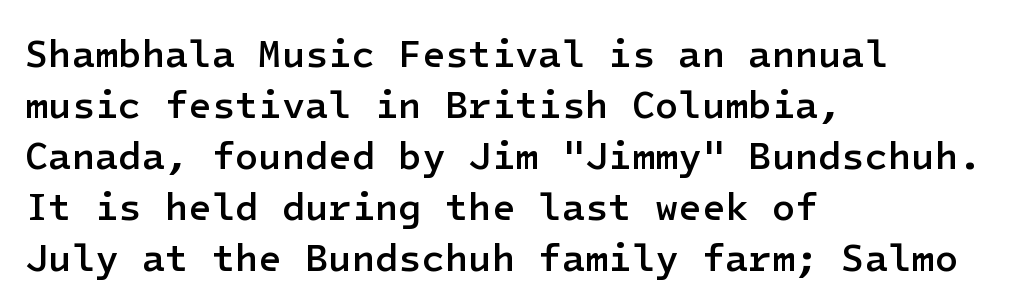
Weight check: semibold — heavier than regular, not quite bold. These lines are composed in type without serifs. Letter spacing: default. A typesetter would call this leading conventional body-copy spacing. The rendering anchors every line to the left-hand side. Underline: absent.
